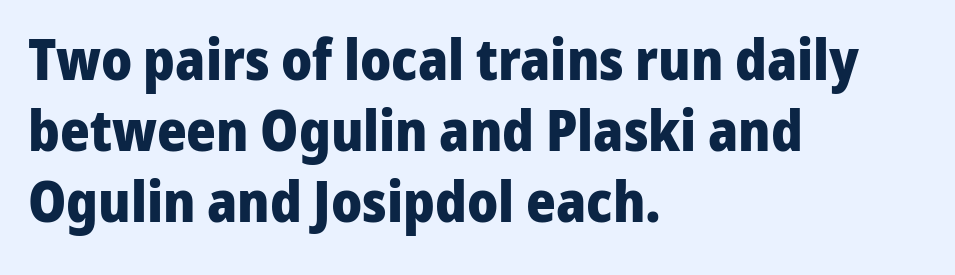
{"serif": "no", "italic": "no", "bold": "yes", "weight": "heavy", "width": "normal", "stroke_contrast": "low", "x_height": "medium", "monospaced": "no", "underline": "no", "align": "left", "line_spacing": "normal", "line_spacing_ratio": 1.25, "letter_spacing": "normal", "letter_spacing_em": 0.0, "glyph_px": 57}
